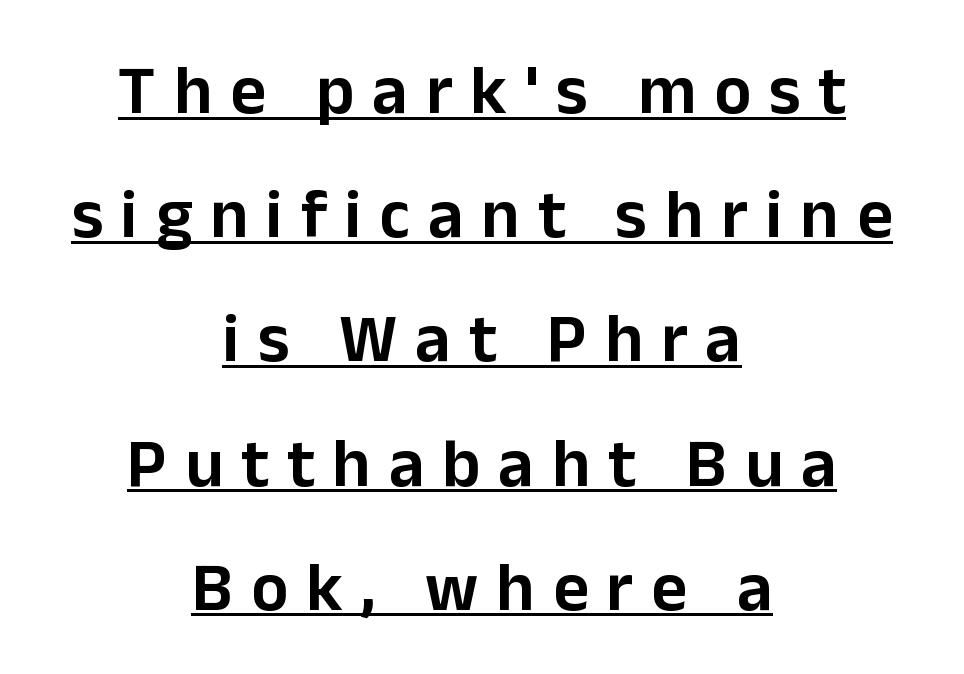
Q: Is the text italic (slanted)? A: No, it is upright.
Q: Is the typeface a serif or a sans-serif typeface? A: Sans-serif.
Q: Is the text underlined? A: Yes.
Q: How is the paragraph aligned? A: Centered.
Q: Is the spacing between letters normal or unusually wide? A: Unusually wide.
Q: Width (condensed, normal, or wide)? A: Normal.
Q: Stroke contrast? A: Low.
Q: x-height? A: Medium.
Q: Monospaced? A: No.
